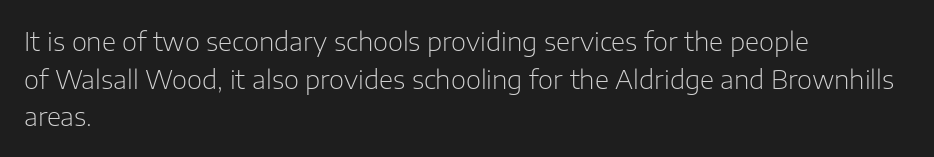
Q: Is the text bold? A: No.
Q: Is the text italic (slanted)? A: No, it is upright.
Q: Is the text underlined? A: No.
Q: How is the paragraph aligned? A: Left-aligned.
Q: Is the spacing between letters normal or unusually wide? A: Normal.
Q: Is the spacing between lines tight, normal or loose? A: Normal.
